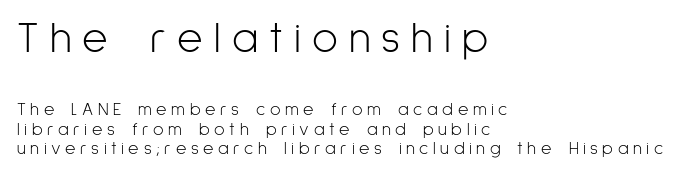
Q: Is the text bold? A: No.
Q: Is the text italic (slanted)? A: No, it is upright.
Q: Is the typeface a serif or a sans-serif typeface? A: Sans-serif.
Q: Is the text underlined? A: No.
Q: How is the paragraph aligned? A: Left-aligned.
Q: Is the spacing between letters normal or unusually wide? A: Unusually wide.
Q: Is the spacing between lines tight, normal or loose? A: Tight.
Q: Which block of text is set in a larger size, the first (top) or the second (bottom)? A: The first (top) one.
Q: Width (condensed, normal, or wide)? A: Condensed.
Q: Stroke contrast? A: Low.
Q: x-height? A: Medium.
Q: Monospaced? A: No.
